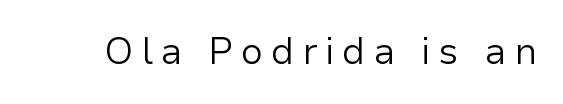
The image shows 37 px regular-weight sans-serif type, upright; set unusually wide letter spacing (+0.2 em), not underlined; low stroke contrast and a medium x-height.
